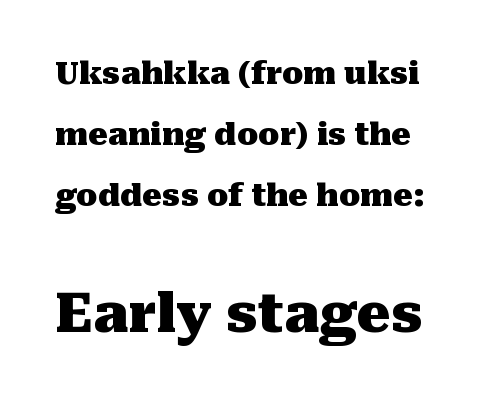
{"serif": "yes", "italic": "no", "bold": "yes", "weight": "heavy", "width": "normal", "stroke_contrast": "medium", "x_height": "medium", "monospaced": "no", "underline": "no", "line_spacing": "loose", "line_spacing_ratio": 1.97, "letter_spacing": "normal", "letter_spacing_em": 0.0, "larger_block": "second", "size_ratio": 1.74, "glyph_px": 54}
